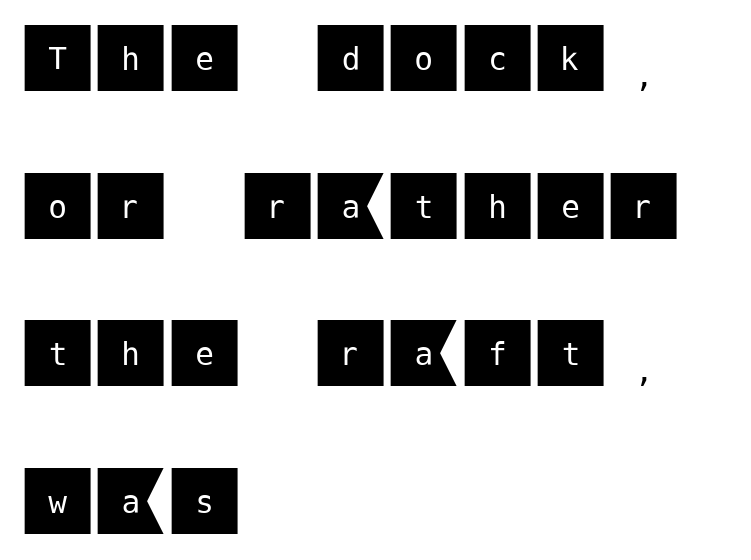
Glyph-to-glyph distance matches everyday printed text. If you measured baseline to baseline, you'd find a long distance. This is roman type, the default non-slanted kind. Serif or sans? Sans — the stroke terminals are bare.
